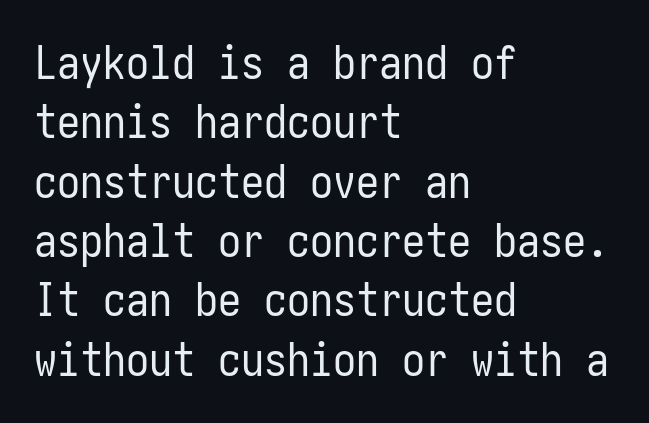
The image shows 46 px regular-weight, condensed sans-serif type, upright; set left-aligned, normal line spacing (1.29x), normal letter spacing, not underlined; low stroke contrast and a medium x-height.
